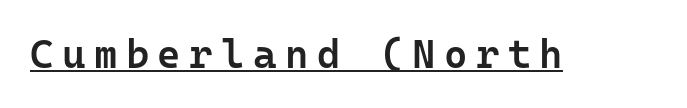
Look at the bottom of the vertical strokes: they stop flat, with no serifs. Each word looks stretched out because of the extra space between its letters. The type sits square on the baseline with zero lean. In designer terms, the underline attribute is active on this setting. Set as a demibold, roughly 600 on the weight scale. Is this a fixed-width face? Yes — each glyph sits in an identical cell.
